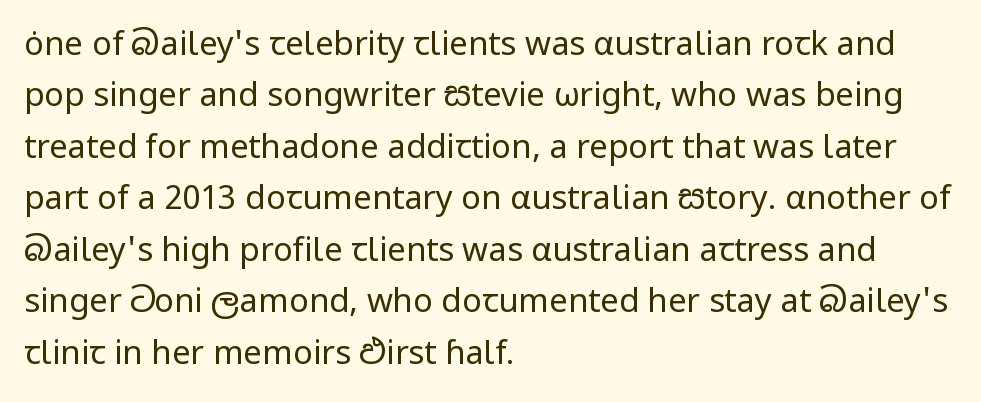
The image shows 33 px regular-weight sans-serif type, upright; set left-aligned, normal line spacing (1.56x), normal letter spacing, not underlined; low stroke contrast and a medium x-height.
